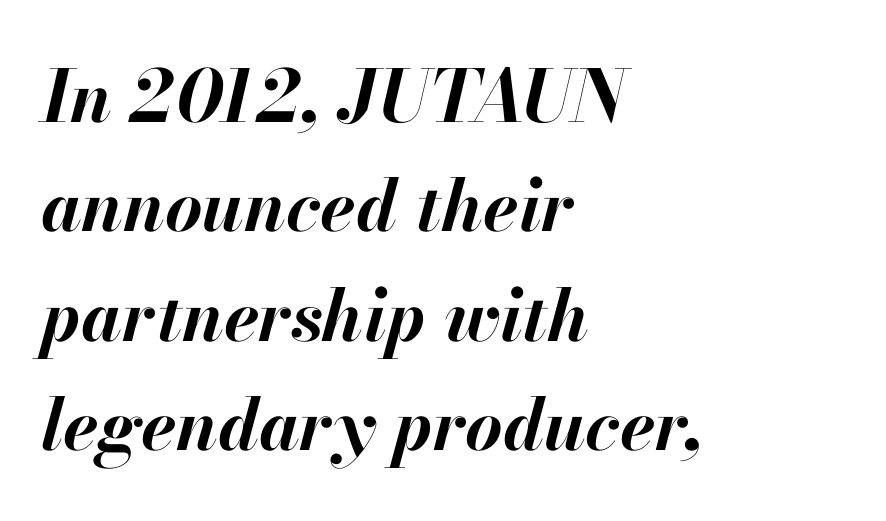
What stands out about the letter spacing? Nothing — it is the standard amount. Quick note: underline off. The line-height multiplier appears to be the usual default. Each letter keeps its own natural width here, so spacing adapts to shape. The lines are quadded left. Heft: maximum for text — a bold.
